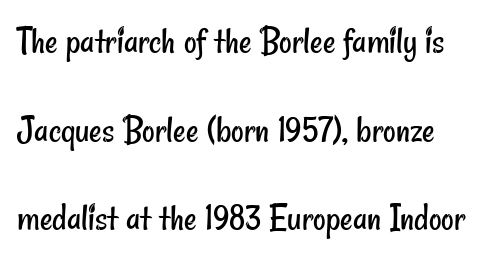
Q: Is the text bold? A: No.
Q: Is the typeface a serif or a sans-serif typeface? A: Sans-serif.
Q: Is the text underlined? A: No.
Q: Is the spacing between letters normal or unusually wide? A: Normal.
Q: Is the spacing between lines tight, normal or loose? A: Loose.
Q: Width (condensed, normal, or wide)? A: Condensed.
Q: Stroke contrast? A: Low.
Q: x-height? A: Small.
Q: Monospaced? A: No.
